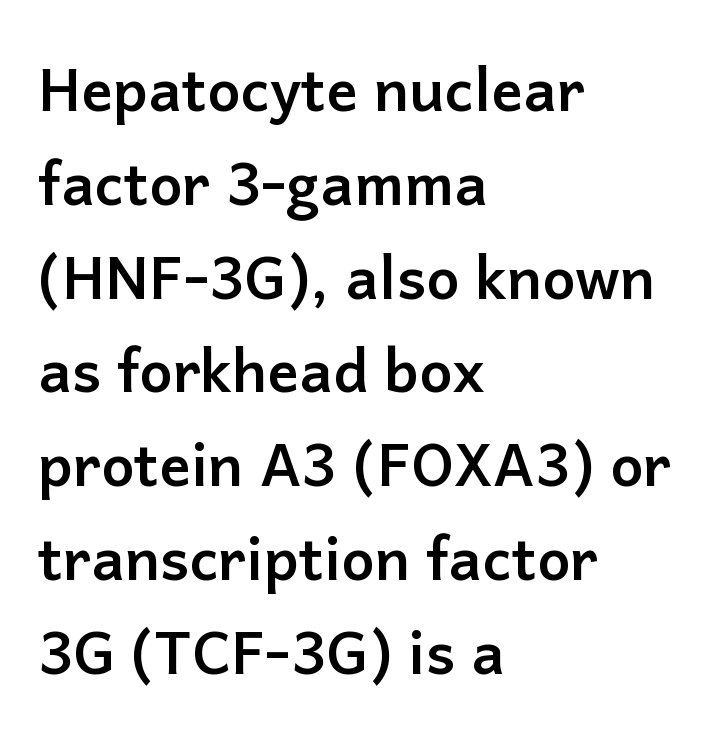
The image shows 59 px semibold sans-serif type, upright; set left-aligned, normal line spacing (1.59x), normal letter spacing, not underlined; low stroke contrast and a medium x-height.
